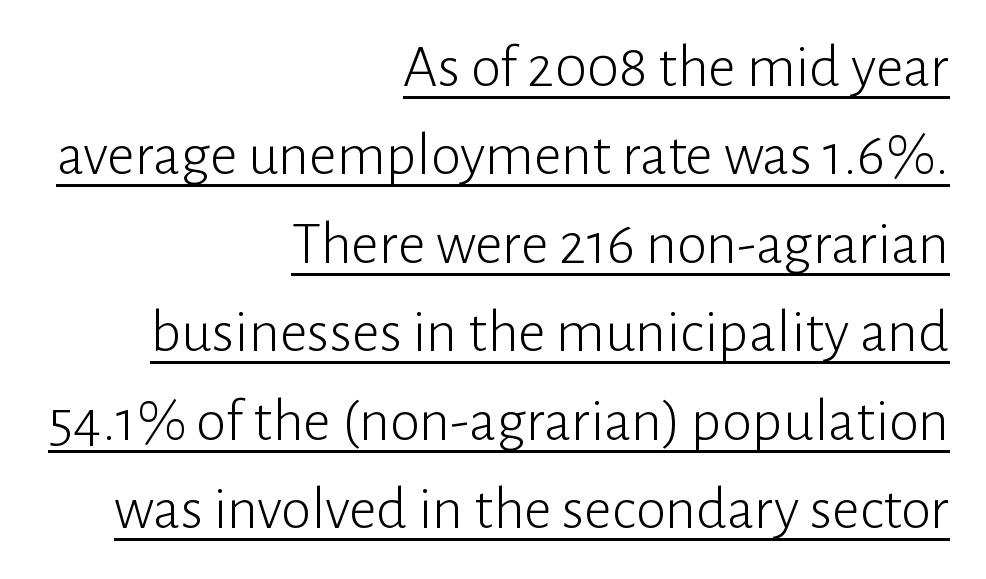
The image shows 61 px light sans-serif type, upright; set right-aligned, normal line spacing (1.45x), normal letter spacing, underlined; low stroke contrast and a medium x-height.
